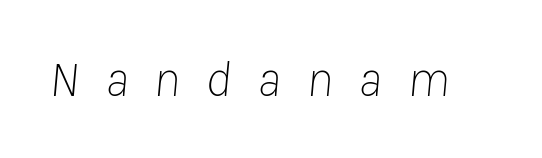
{"italic": "yes", "lean": "right", "slant_degrees": 8, "bold": "no", "weight": "thin", "width": "normal", "stroke_contrast": "low", "x_height": "medium", "monospaced": "no", "underline": "no", "letter_spacing": "wide", "letter_spacing_em": 0.49, "glyph_px": 51}
